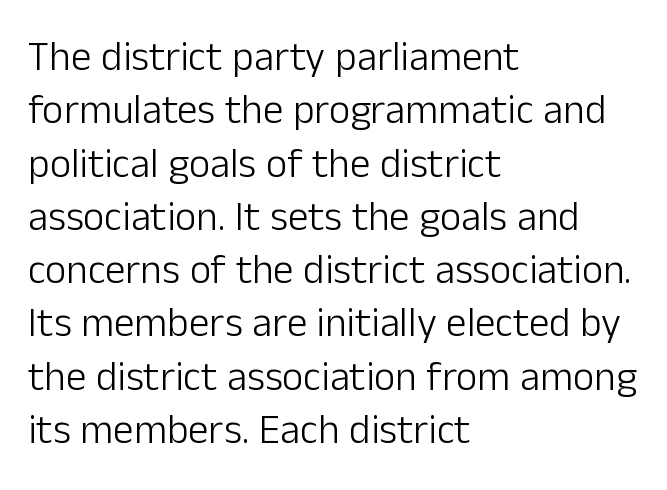
Q: Is the text bold? A: No.
Q: Is the text italic (slanted)? A: No, it is upright.
Q: Is the typeface a serif or a sans-serif typeface? A: Sans-serif.
Q: Is the text underlined? A: No.
Q: How is the paragraph aligned? A: Left-aligned.
Q: Is the spacing between letters normal or unusually wide? A: Normal.
Q: Is the spacing between lines tight, normal or loose? A: Normal.
Q: Width (condensed, normal, or wide)? A: Normal.
Q: Stroke contrast? A: Low.
Q: x-height? A: Medium.
Q: Monospaced? A: No.
